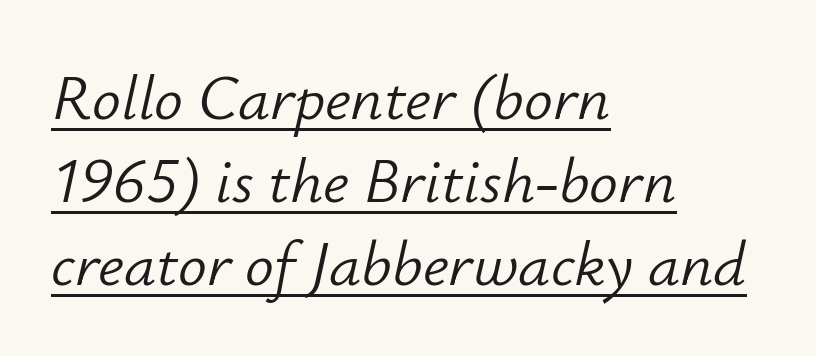
Students, note that the glyphs here touch the page at normal intervals. The letters are slanted; this is an italic face. Compared with typical paragraphs, the rows here are spaced about the same. Quick note: underline on.
